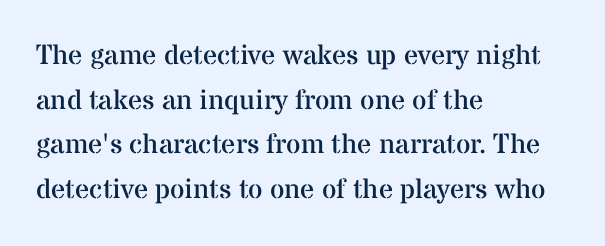
{"serif": "yes", "italic": "no", "bold": "no", "weight": "regular", "width": "normal", "stroke_contrast": "medium", "x_height": "medium", "monospaced": "no", "underline": "no", "align": "left", "line_spacing": "normal", "line_spacing_ratio": 1.59, "letter_spacing": "normal", "letter_spacing_em": 0.0, "glyph_px": 28}
